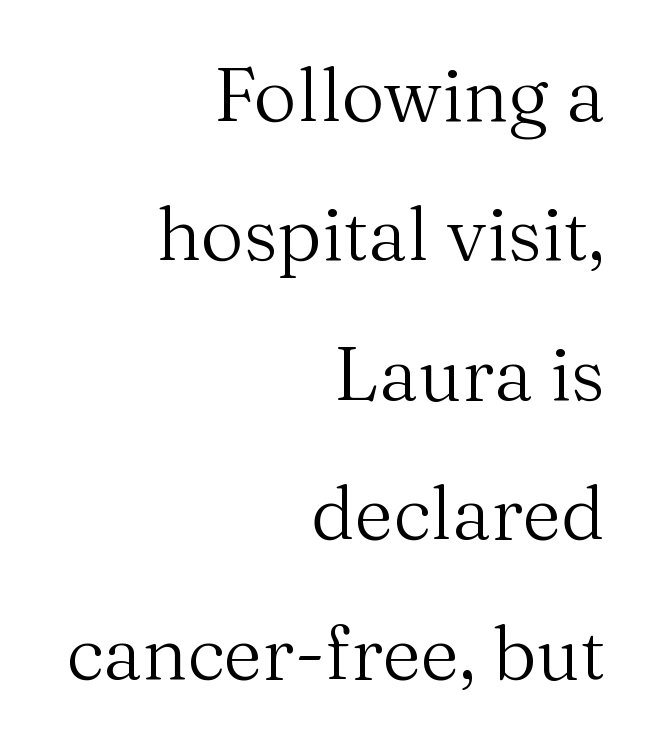
Q: Is the text bold? A: No.
Q: Is the text italic (slanted)? A: No, it is upright.
Q: Is the typeface a serif or a sans-serif typeface? A: Serif.
Q: Is the text underlined? A: No.
Q: How is the paragraph aligned? A: Right-aligned.
Q: Is the spacing between letters normal or unusually wide? A: Normal.
Q: Width (condensed, normal, or wide)? A: Normal.
Q: Stroke contrast? A: Medium.
Q: x-height? A: Medium.
Q: Monospaced? A: No.
